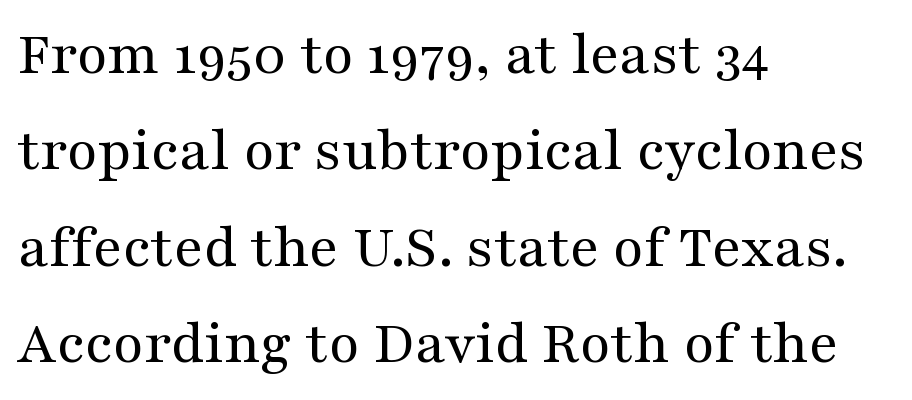
{"serif": "yes", "italic": "no", "bold": "no", "weight": "regular", "width": "wide", "stroke_contrast": "medium", "x_height": "medium", "monospaced": "no", "underline": "no", "align": "left", "line_spacing": "normal", "line_spacing_ratio": 1.53, "letter_spacing": "normal", "letter_spacing_em": 0.0, "glyph_px": 63}
